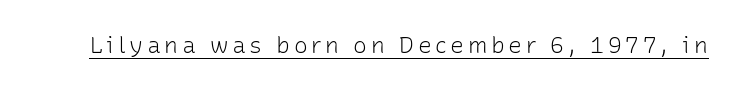
Upright lettering throughout. Honestly, the underline is the first thing you notice here. Vertical stems look standard width or narrower in stroke.
